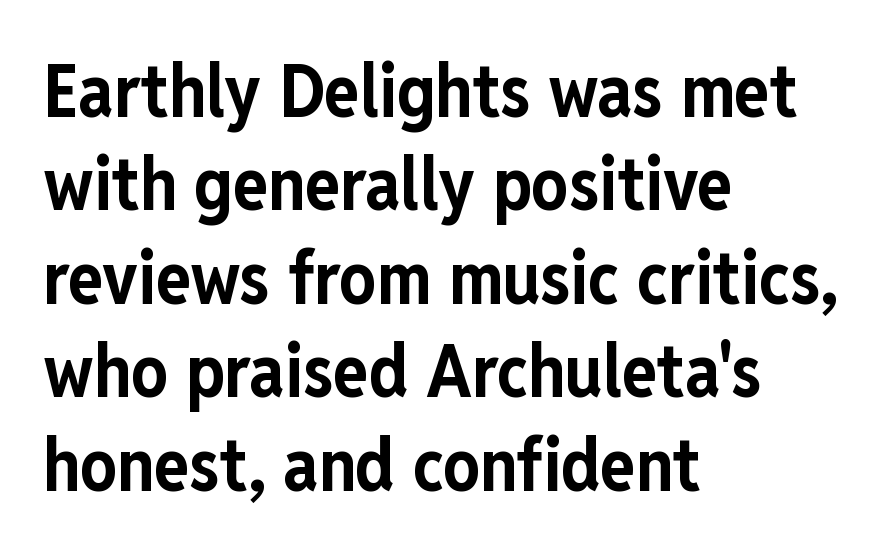
Notice how the passage keeps a crisp vertical edge on the left only. Is this a fixed-width face? No — the glyphs have proportional, varying widths. You can tell it's not italic because the verticals are truly vertical. Any mark beneath the type? The region is blank.
